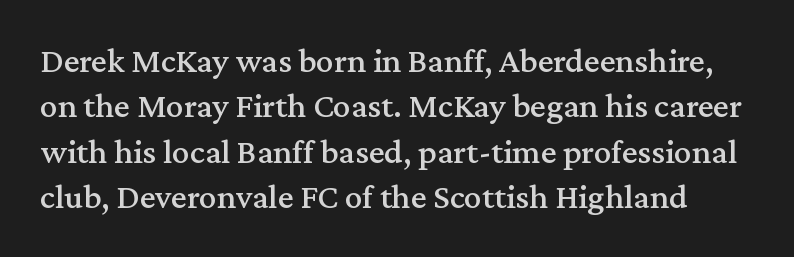
The image shows 35 px serif type, upright; set normal line spacing (1.3x), normal letter spacing, not underlined; medium stroke contrast and a medium x-height.
